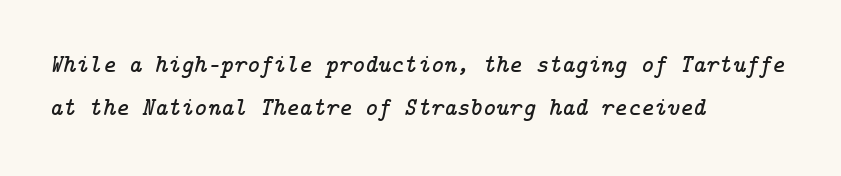
Glyph-to-glyph distance matches everyday printed text. Descenders hang freely into open space. Compared with ordinary roman type, these characters are visibly tilted. Where is the straight margin? On the left.
